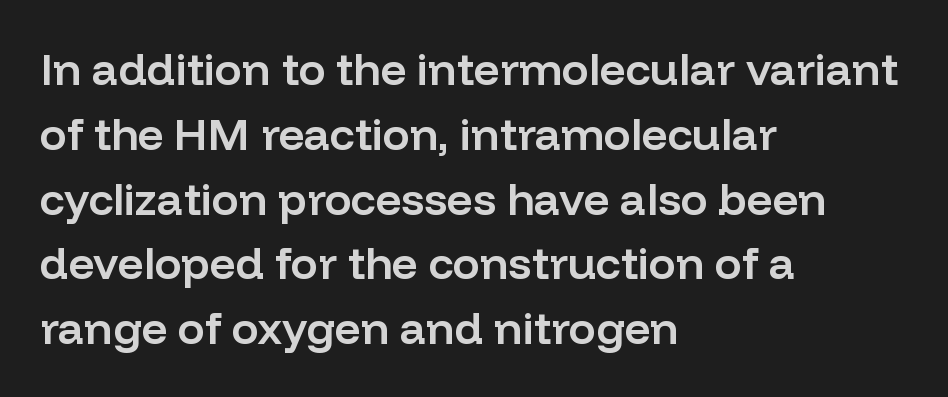
Q: Is the text bold? A: Semi-bold.
Q: Is the text italic (slanted)? A: No, it is upright.
Q: Is the typeface a serif or a sans-serif typeface? A: Sans-serif.
Q: Is the text underlined? A: No.
Q: How is the paragraph aligned? A: Left-aligned.
Q: Is the spacing between letters normal or unusually wide? A: Normal.
Q: Is the spacing between lines tight, normal or loose? A: Normal.
Q: Width (condensed, normal, or wide)? A: Normal.
Q: Stroke contrast? A: Low.
Q: x-height? A: Medium.
Q: Monospaced? A: No.
